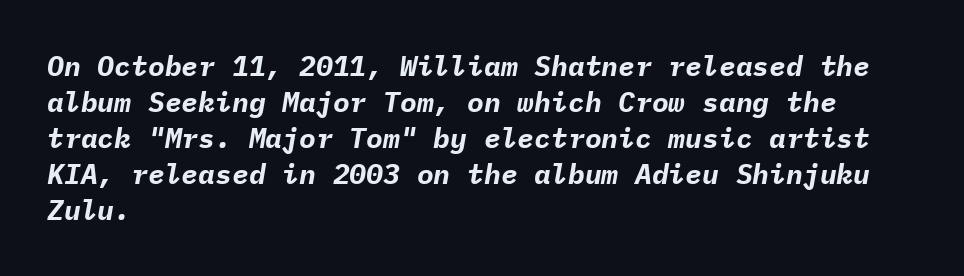
The image shows 28 px bold type, italic (leaning right), monospaced; set left-aligned, normal line spacing (1.29x), normal letter spacing, not underlined; low stroke contrast and a medium x-height.
